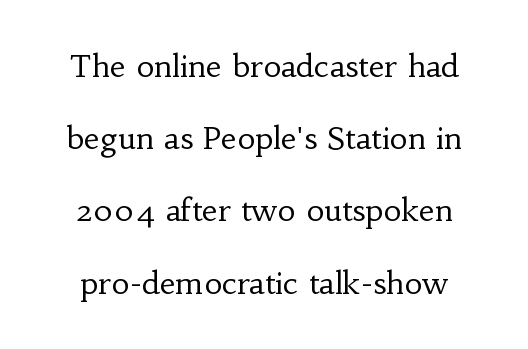
The weight tops out at a normal text grade. Leading is clearly above the norm, producing a sparse column. Decoration check: the copy has no underline. The letters stand upright; this is a roman face. Check where the strokes stop: tiny serifs finish them off.
